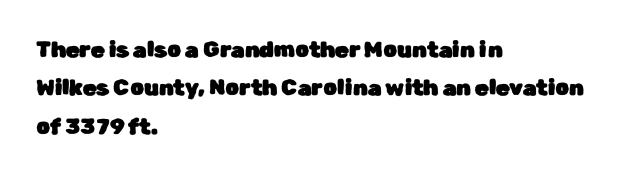
Leftover space on each line is placed entirely after the last word. The gap between lines stays unmarked. The tracking reads as untouched default to a designer's eye. Do the letters lean? They stand straight.
